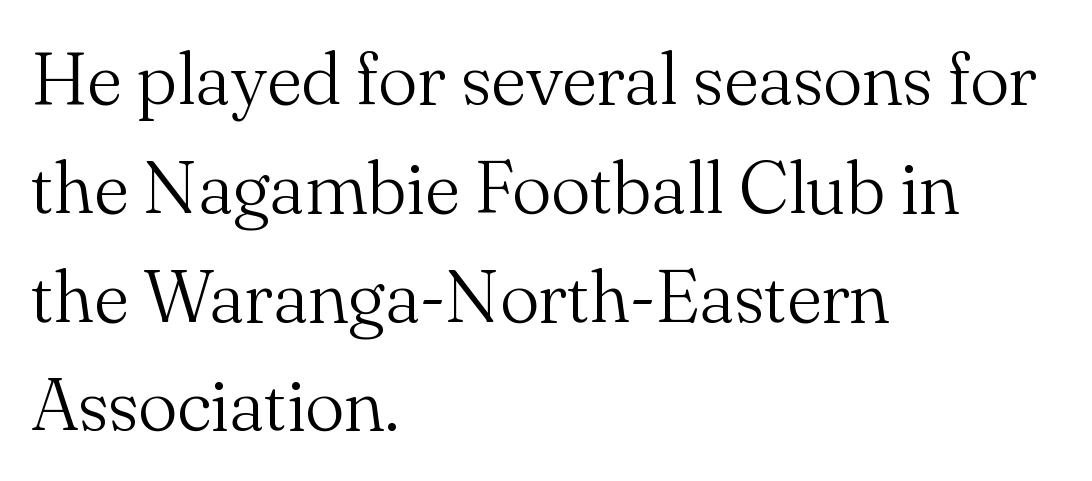
The image shows 74 px light serif type, upright; set left-aligned, normal line spacing (1.47x), normal letter spacing, not underlined; medium stroke contrast and a small x-height.
